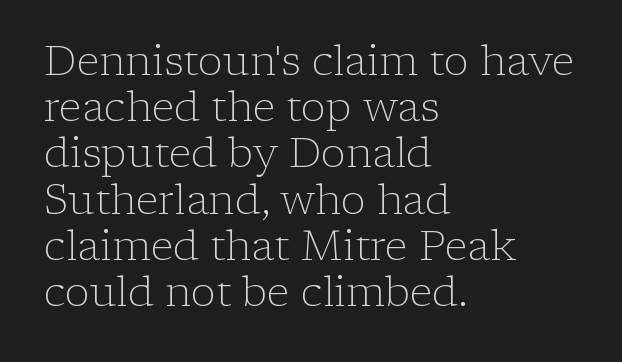
The image shows 42 px light serif type, upright; set left-aligned, tight line spacing (1.1x), normal letter spacing, not underlined; low stroke contrast and a medium x-height.
